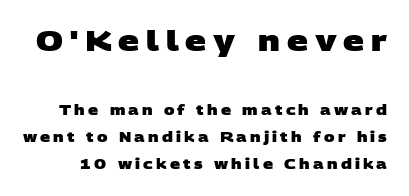
{"serif": "no", "bold": "yes", "weight": "heavy", "width": "wide", "stroke_contrast": "low", "x_height": "large", "monospaced": "no", "underline": "no", "line_spacing": "loose", "line_spacing_ratio": 1.93, "letter_spacing": "wide", "letter_spacing_em": 0.23, "larger_block": "first", "size_ratio": 2.07, "glyph_px": 29}
